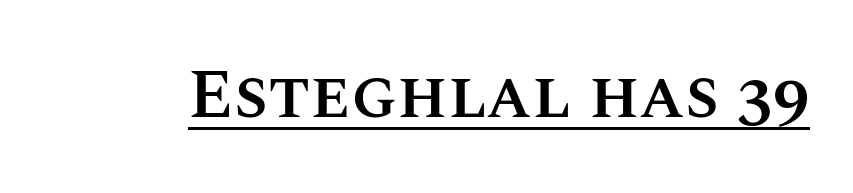
{"italic": "no", "bold": "semi", "weight": "semibold", "width": "normal", "stroke_contrast": "medium", "x_height": "large", "monospaced": "no", "underline": "yes", "letter_spacing": "normal", "letter_spacing_em": 0.0, "glyph_px": 68}
